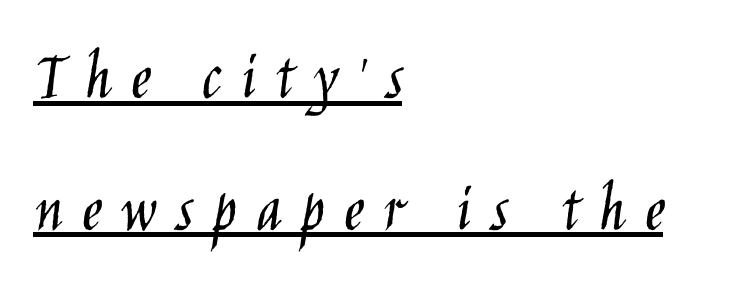
Nope, no serifs anywhere on these letters. These characters rest on top of a visible drawn line. Notice how the passage keeps a crisp vertical edge on the left only. How are the letters spaced? Widely, with obvious added tracking.
